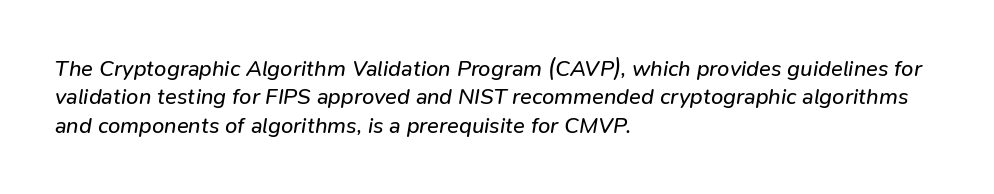
Horizontal bands of white between lines are of average thickness. Tall strokes in this sample are angled rather than plumb. Letters rest on an invisible, unmarked baseline. Nobody touched the tracking dial on this one. Stems and bowls with no extra thickness — not bold.
